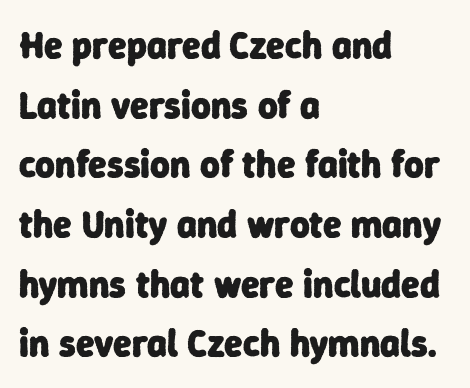
{"serif": "no", "bold": "yes", "weight": "heavy", "width": "normal", "stroke_contrast": "low", "x_height": "medium", "monospaced": "no", "underline": "no", "align": "left", "line_spacing": "normal", "line_spacing_ratio": 1.57, "letter_spacing": "normal", "letter_spacing_em": 0.0, "glyph_px": 38}
